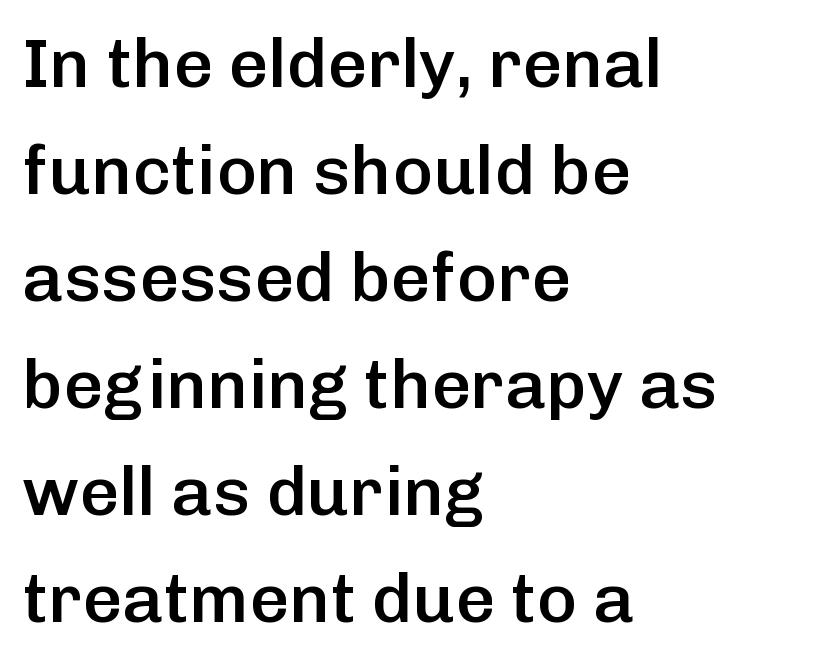
The image shows 69 px semibold sans-serif type, upright; set left-aligned, normal line spacing (1.55x), normal letter spacing, not underlined; low stroke contrast and a medium x-height.
